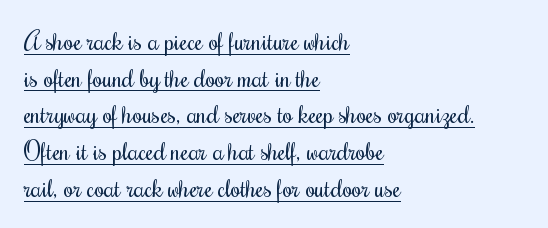
The image shows 25 px text type; set left-aligned, normal line spacing (1.47x), normal letter spacing, underlined.
